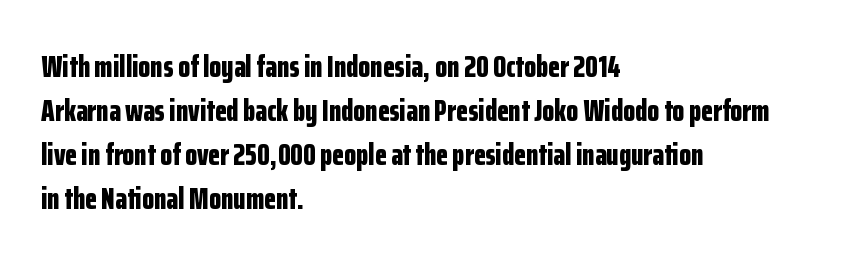
Q: Is the text bold? A: Yes.
Q: Is the text italic (slanted)? A: No, it is upright.
Q: Is the typeface a serif or a sans-serif typeface? A: Sans-serif.
Q: Is the text underlined? A: No.
Q: How is the paragraph aligned? A: Left-aligned.
Q: Is the spacing between letters normal or unusually wide? A: Normal.
Q: Is the spacing between lines tight, normal or loose? A: Normal.
Q: Width (condensed, normal, or wide)? A: Condensed.
Q: Stroke contrast? A: Low.
Q: x-height? A: Medium.
Q: Monospaced? A: No.
